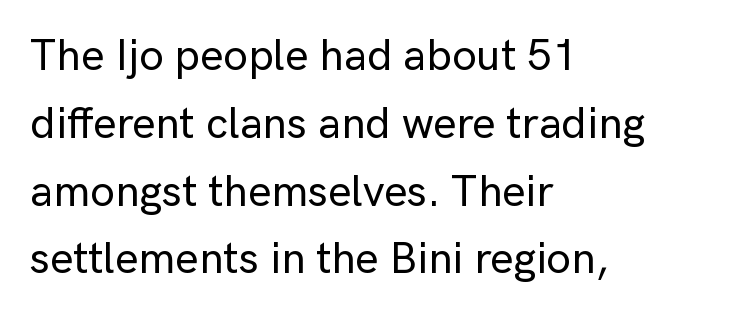
{"serif": "no", "italic": "no", "width": "normal", "stroke_contrast": "low", "x_height": "medium", "monospaced": "no", "underline": "no", "align": "left", "line_spacing": "normal", "line_spacing_ratio": 1.54, "letter_spacing": "normal", "letter_spacing_em": 0.0, "glyph_px": 44}
